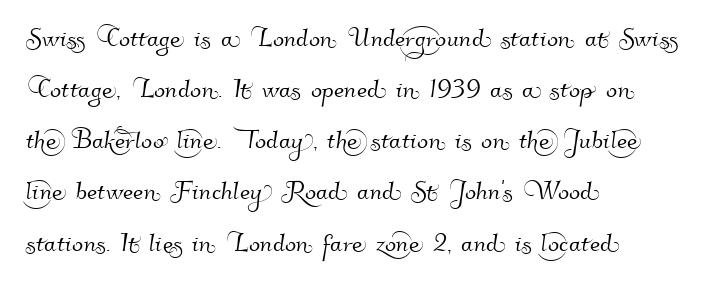
The image shows 33 px sans-serif type; set left-aligned, normal line spacing (1.55x), normal letter spacing, not underlined; high stroke contrast and a small x-height.
